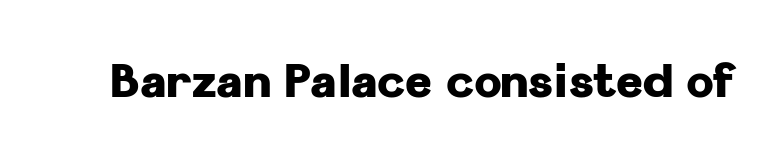
This rendering features lettering with no underline. The type sits square on the baseline with zero lean. Unlike a traditional serif, this face leaves its strokes unadorned. Is this a fixed-width face? No — the glyphs have proportional, varying widths.
